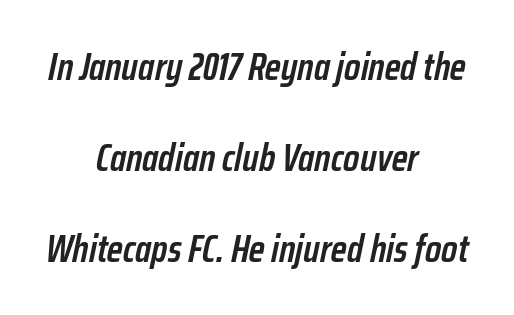
The image shows 38 px semibold, condensed type, italic (leaning right); set centered, loose line spacing (2.39x), normal letter spacing, not underlined; low stroke contrast and a medium x-height.
